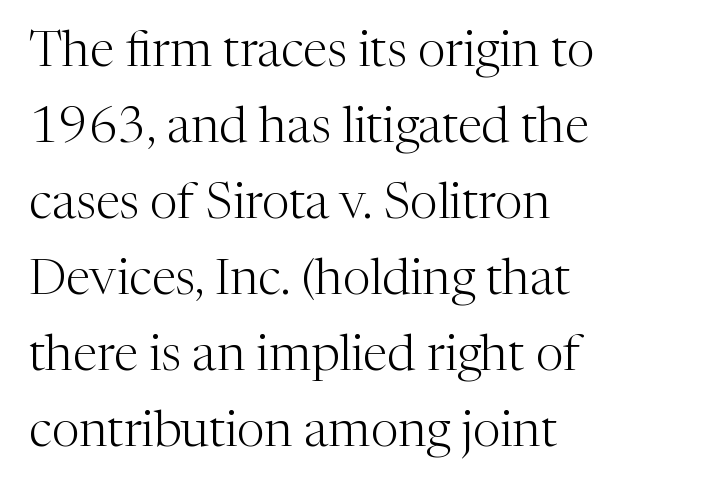
{"serif": "yes", "italic": "no", "bold": "no", "weight": "light", "width": "normal", "stroke_contrast": "medium", "x_height": "medium", "monospaced": "no", "underline": "no", "align": "left", "line_spacing": "normal", "line_spacing_ratio": 1.52, "letter_spacing": "normal", "letter_spacing_em": 0.0, "glyph_px": 50}
